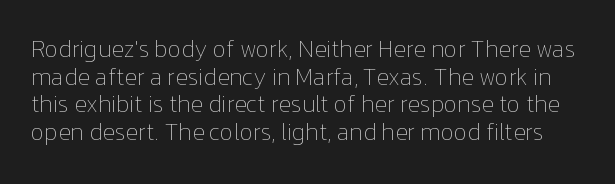
The image shows 23 px text type, upright; set line spacing 1.2x, normal letter spacing, not underlined.
